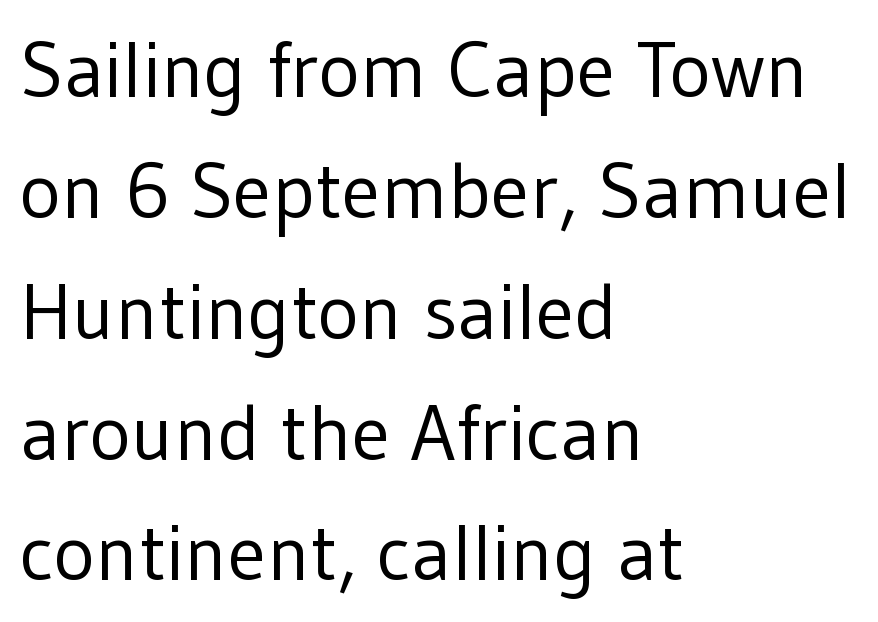
{"serif": "no", "italic": "no", "bold": "no", "weight": "regular", "width": "normal", "stroke_contrast": "low", "x_height": "medium", "monospaced": "no", "underline": "no", "align": "left", "line_spacing": "normal", "line_spacing_ratio": 1.53, "letter_spacing": "normal", "letter_spacing_em": 0.0, "glyph_px": 79}
